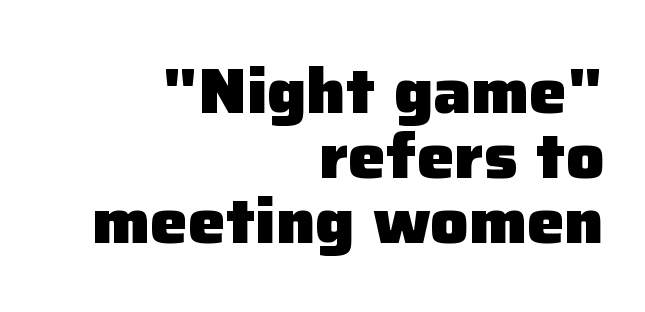
Tightly led — the rows are bunched. Typographic density is high because the face is bold. This is the regular roman posture of the typeface. The passage shown has conventional tracking throughout. Each letter's strokes conclude bluntly, with no projecting serifs. Looks like regular typesetting: each glyph gets only the width it needs.
